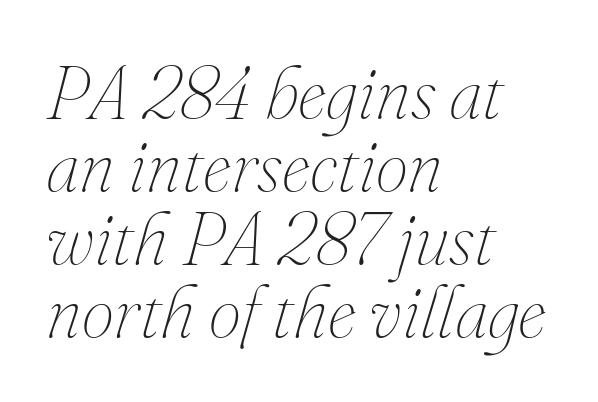
Q: Is the text bold? A: No.
Q: Is the text italic (slanted)? A: Yes, it leans right by about 16 degrees.
Q: Is the text underlined? A: No.
Q: How is the paragraph aligned? A: Left-aligned.
Q: Is the spacing between letters normal or unusually wide? A: Normal.
Q: Is the spacing between lines tight, normal or loose? A: Tight.
Q: Width (condensed, normal, or wide)? A: Normal.
Q: Stroke contrast? A: Medium.
Q: x-height? A: Small.
Q: Monospaced? A: No.
